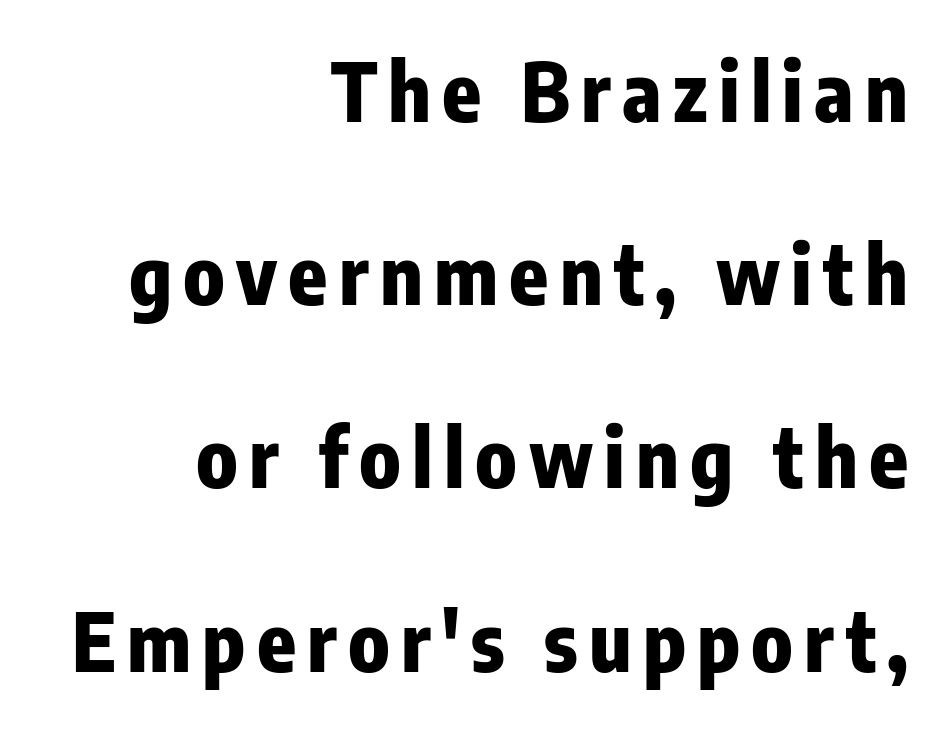
Q: Is the text bold? A: Yes.
Q: Is the text italic (slanted)? A: No, it is upright.
Q: Is the typeface a serif or a sans-serif typeface? A: Sans-serif.
Q: Is the text underlined? A: No.
Q: How is the paragraph aligned? A: Right-aligned.
Q: Is the spacing between lines tight, normal or loose? A: Loose.
Q: Width (condensed, normal, or wide)? A: Condensed.
Q: Stroke contrast? A: Low.
Q: x-height? A: Medium.
Q: Monospaced? A: No.
